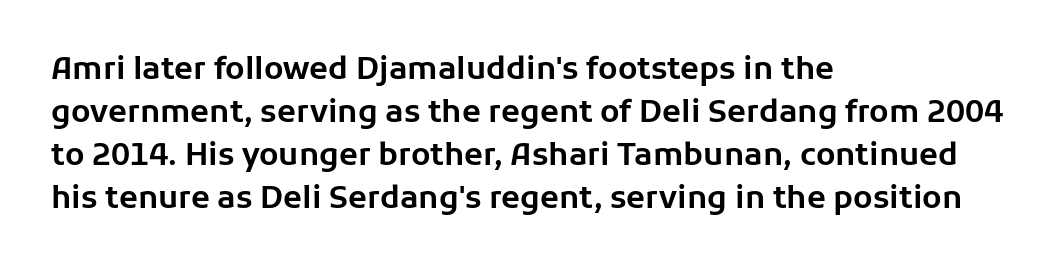
The image shows 31 px sans-serif type, upright; set left-aligned, normal line spacing (1.39x), normal letter spacing, not underlined; low stroke contrast and a medium x-height.
